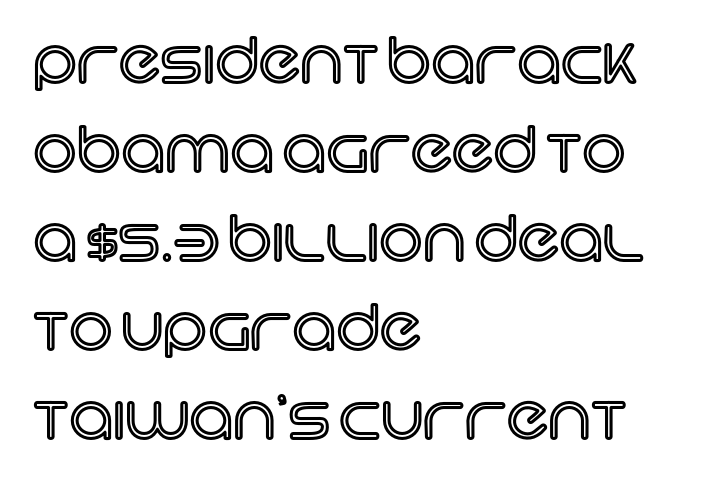
Q: Is the text italic (slanted)? A: No, it is upright.
Q: Is the text underlined? A: No.
Q: How is the paragraph aligned? A: Left-aligned.
Q: Is the spacing between letters normal or unusually wide? A: Normal.
Q: Is the spacing between lines tight, normal or loose? A: Normal.
Q: Width (condensed, normal, or wide)? A: Normal.
Q: x-height? A: Large.
Q: Monospaced? A: No.
